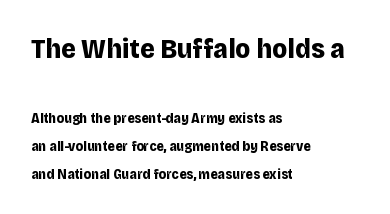
Q: Is the text bold? A: Yes.
Q: Is the text italic (slanted)? A: No, it is upright.
Q: Is the typeface a serif or a sans-serif typeface? A: Sans-serif.
Q: Is the text underlined? A: No.
Q: How is the paragraph aligned? A: Left-aligned.
Q: Is the spacing between letters normal or unusually wide? A: Normal.
Q: Is the spacing between lines tight, normal or loose? A: Loose.
Q: Which block of text is set in a larger size, the first (top) or the second (bottom)? A: The first (top) one.
Q: Width (condensed, normal, or wide)? A: Normal.
Q: Stroke contrast? A: Low.
Q: x-height? A: Large.
Q: Monospaced? A: No.
